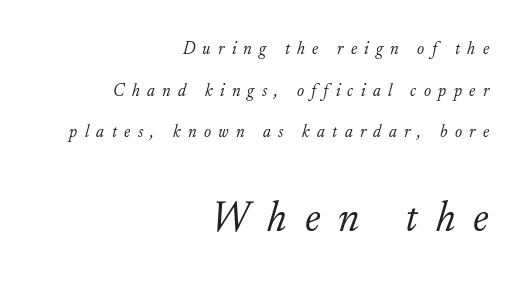
Are there feet on the stems? There are — it's a serif. Horizontally, the lines are justified to the trailing edge only. Rows of type keep a wide berth in the vertical direction. Here the glyphs are tracked loosely, breaking word shapes into spaced letters. The font is comparable to plain body text, perhaps lighter. Rendered with sloped, italic letterforms.
